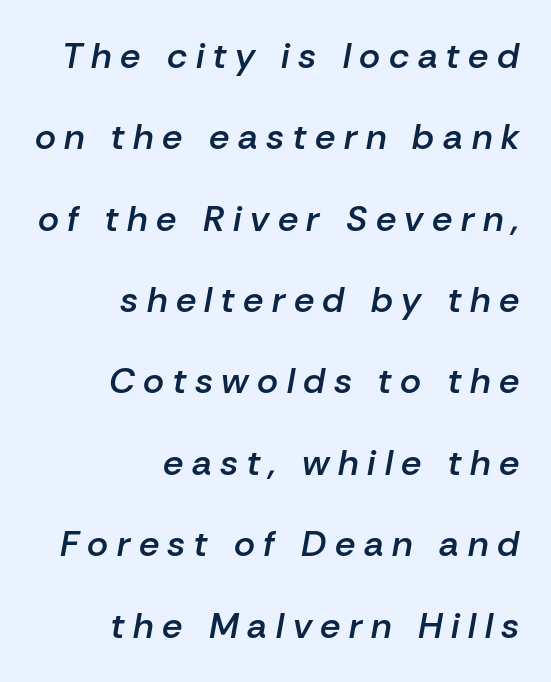
{"italic": "yes", "lean": "right", "slant_degrees": 10, "bold": "semi", "weight": "semibold", "width": "normal", "stroke_contrast": "low", "x_height": "medium", "monospaced": "no", "underline": "no", "align": "right", "line_spacing": "loose", "line_spacing_ratio": 2.26, "letter_spacing": "wide", "letter_spacing_em": 0.24, "glyph_px": 36}
